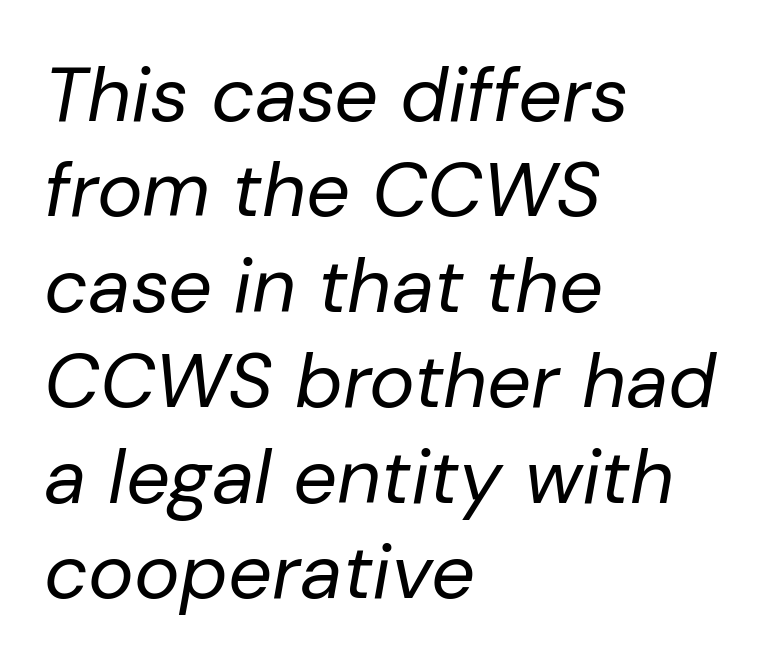
{"italic": "yes", "lean": "right", "slant_degrees": 10, "bold": "no", "weight": "regular", "width": "normal", "stroke_contrast": "low", "x_height": "medium", "monospaced": "no", "underline": "no", "align": "left", "line_spacing_ratio": 1.24, "letter_spacing": "normal", "letter_spacing_em": 0.0, "glyph_px": 77}
